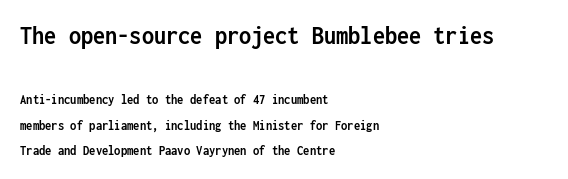
{"italic": "no", "bold": "yes", "underline": "no", "align": "left", "line_spacing_ratio": 1.83, "letter_spacing": "normal", "letter_spacing_em": 0.0, "larger_block": "first", "size_ratio": 1.93, "glyph_px": 27}
